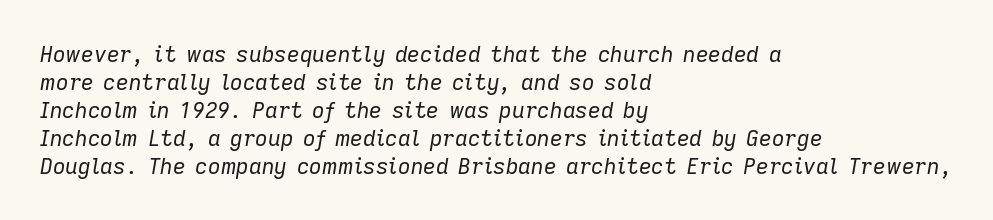
{"italic": "yes", "lean": "right", "slant_degrees": 9, "bold": "no", "underline": "no", "align": "left", "line_spacing": "normal", "line_spacing_ratio": 1.27, "letter_spacing": "normal", "letter_spacing_em": 0.0, "glyph_px": 22}
